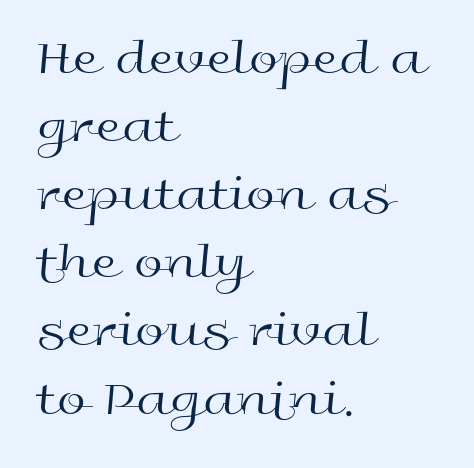
Q: Is the text bold? A: No.
Q: Is the text italic (slanted)? A: No, it is upright.
Q: Is the typeface a serif or a sans-serif typeface? A: Sans-serif.
Q: Is the text underlined? A: No.
Q: How is the paragraph aligned? A: Left-aligned.
Q: Is the spacing between letters normal or unusually wide? A: Normal.
Q: Is the spacing between lines tight, normal or loose? A: Normal.
Q: Width (condensed, normal, or wide)? A: Wide.
Q: x-height? A: Medium.
Q: Monospaced? A: No.
